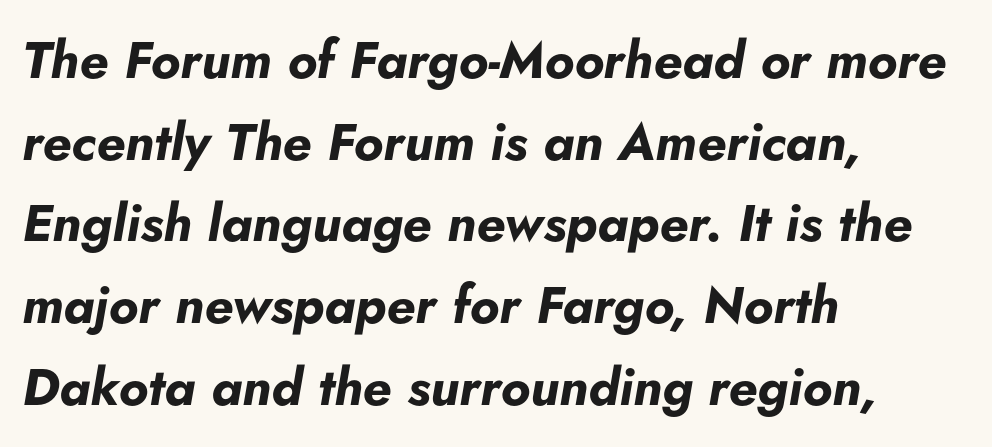
The face used here is proportionally spaced, like ordinary book or web type. Does the weight exceed regular? Yes, all the way to bold. If you drew a ruler down the left edge, every line would touch it. The line-height multiplier appears to be the usual default. Compared with typical body copy, the letter spacing here is the same.
